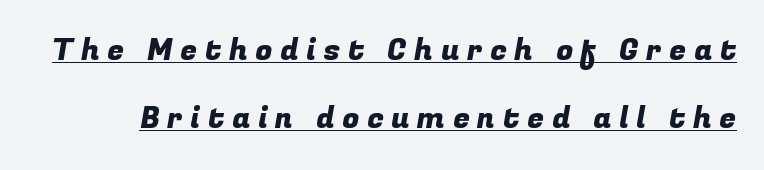
Observe the absence of serifs on each vertical stroke in this sample. In designer terms, the underline attribute is active on this setting. Quick note: interline space is abundant. Varying glyph widths throughout — classic text-font behaviour.
